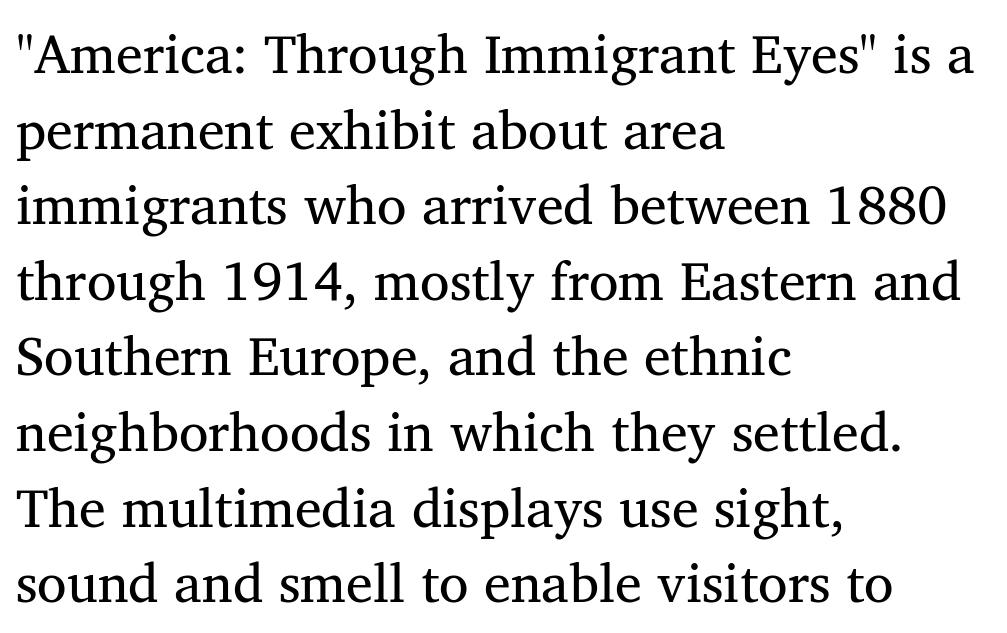
Q: Is the text bold? A: No.
Q: Is the text italic (slanted)? A: No, it is upright.
Q: Is the typeface a serif or a sans-serif typeface? A: Serif.
Q: Is the text underlined? A: No.
Q: How is the paragraph aligned? A: Left-aligned.
Q: Is the spacing between letters normal or unusually wide? A: Normal.
Q: Is the spacing between lines tight, normal or loose? A: Normal.
Q: Width (condensed, normal, or wide)? A: Normal.
Q: Stroke contrast? A: Medium.
Q: x-height? A: Medium.
Q: Monospaced? A: No.
